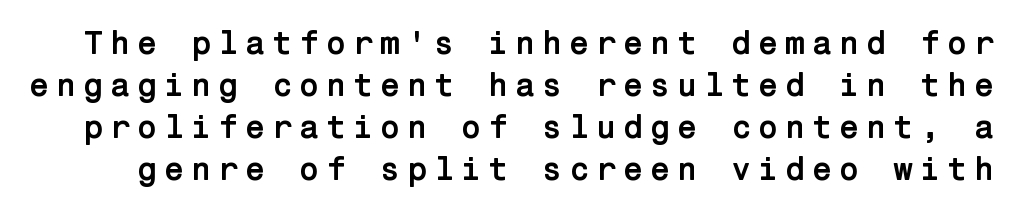
{"serif": "no", "italic": "no", "bold": "yes", "weight": "semibold", "width": "normal", "stroke_contrast": "low", "x_height": "medium", "underline": "no", "line_spacing": "normal", "line_spacing_ratio": 1.27, "letter_spacing": "wide", "letter_spacing_em": 0.2, "glyph_px": 33}
